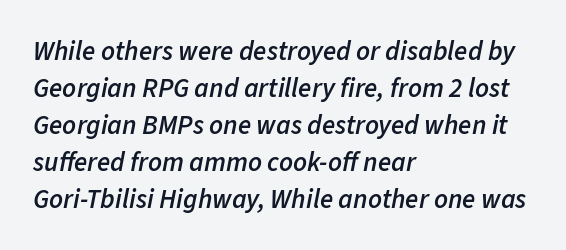
The image shows 27 px text type, italic (leaning right); set left-aligned, normal line spacing (1.37x), normal letter spacing, not underlined.
